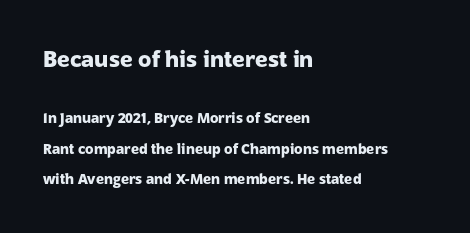
Unlike italic type, these characters show no tilt at all. In terms of leading, this rendering errs on the spacious side. The rag falls on the right side of this text block. Large over small — that's the arrangement of the two blocks here.
